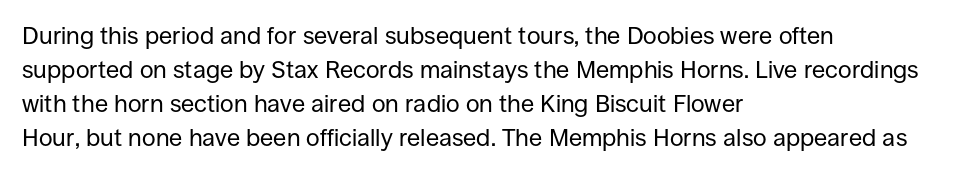
Just letters on the line, the space beneath them empty. The lines sit at an ordinary, default distance from one another. Reading down the block, your eye returns to a fixed left position each line. Think standard paragraph weight, or any step lighter than that.
